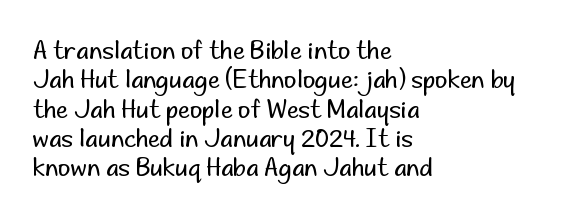
The image shows 24 px text type, upright; set left-aligned, line spacing 1.22x, normal letter spacing, not underlined.
